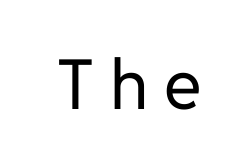
Caption: face not bold, strokes unweighted. The typeface chosen for these lines omits serifs. Looks like regular typesetting: each glyph gets only the width it needs. Posture: straight, roman, zero tilt. The gap between lines stays unmarked. Here the glyphs are tracked loosely, breaking word shapes into spaced letters.
